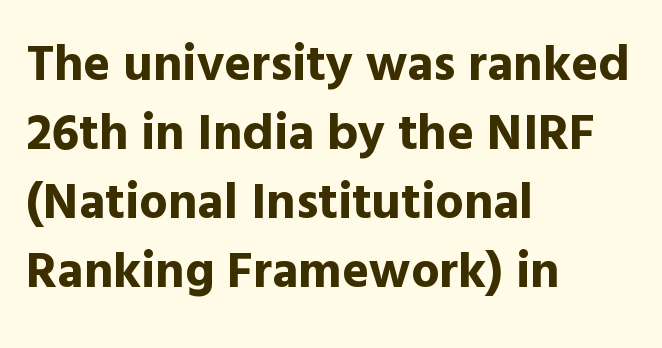
The face used here is rendered with its standard letterfit. Any mark beneath the type? The region is blank. Leftover space on each line is placed entirely after the last word. Honestly, the row spacing looks completely unremarkable. The type sits square on the baseline with zero lean.
